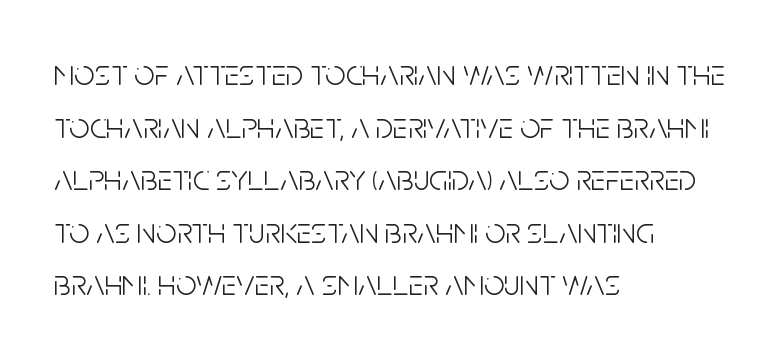
Vertical spacing — default. The face used here is proportionally spaced, like ordinary book or web type. What stands out about the letter spacing? Nothing — it is the standard amount. A typesetter would mark this as roman, not italic.
